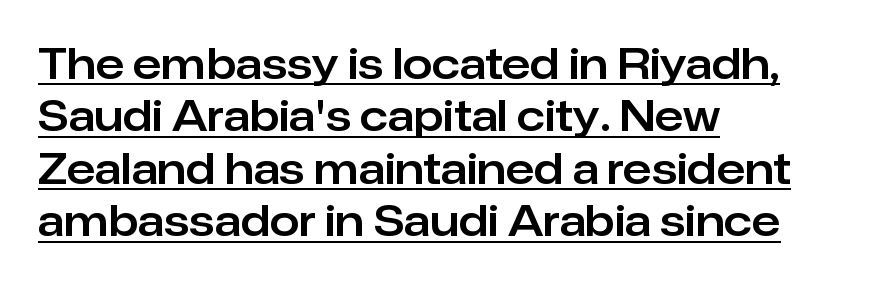
{"serif": "no", "italic": "no", "width": "normal", "stroke_contrast": "low", "x_height": "medium", "monospaced": "no", "underline": "yes", "align": "left", "line_spacing": "normal", "line_spacing_ratio": 1.25, "letter_spacing": "normal", "letter_spacing_em": 0.0, "glyph_px": 42}
